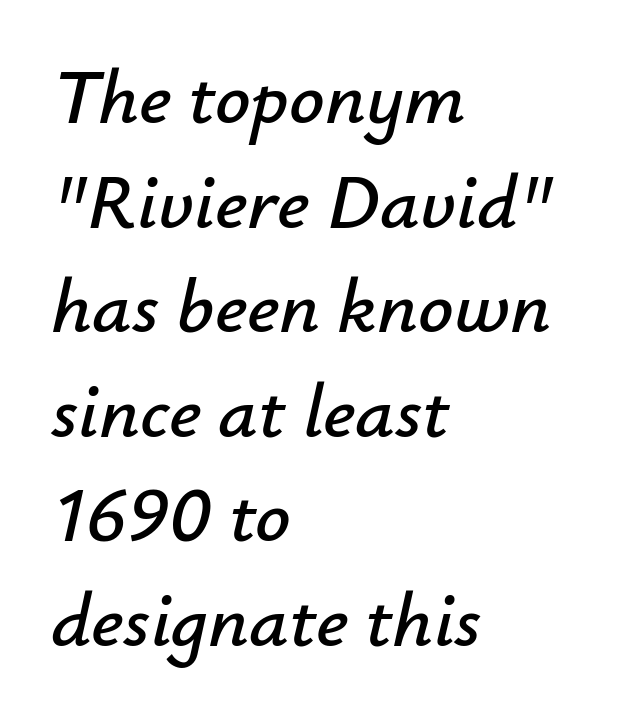
Q: Is the text italic (slanted)? A: Yes, it leans right by about 12 degrees.
Q: Is the text underlined? A: No.
Q: How is the paragraph aligned? A: Left-aligned.
Q: Is the spacing between letters normal or unusually wide? A: Normal.
Q: Is the spacing between lines tight, normal or loose? A: Normal.
Q: Width (condensed, normal, or wide)? A: Normal.
Q: Stroke contrast? A: Low.
Q: x-height? A: Small.
Q: Monospaced? A: No.
